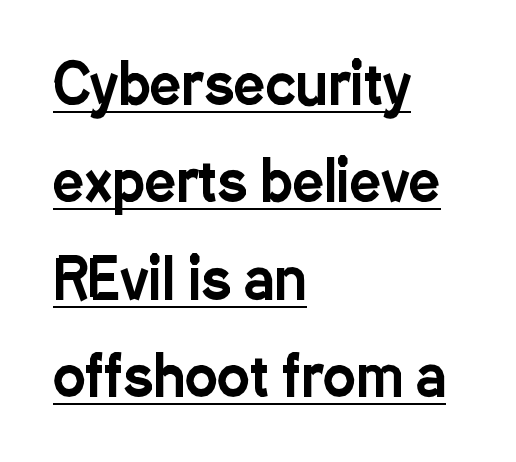
{"serif": "no", "italic": "no", "width": "condensed", "stroke_contrast": "low", "x_height": "medium", "monospaced": "no", "underline": "yes", "align": "left", "line_spacing_ratio": 1.77, "letter_spacing": "normal", "letter_spacing_em": 0.0, "glyph_px": 55}
